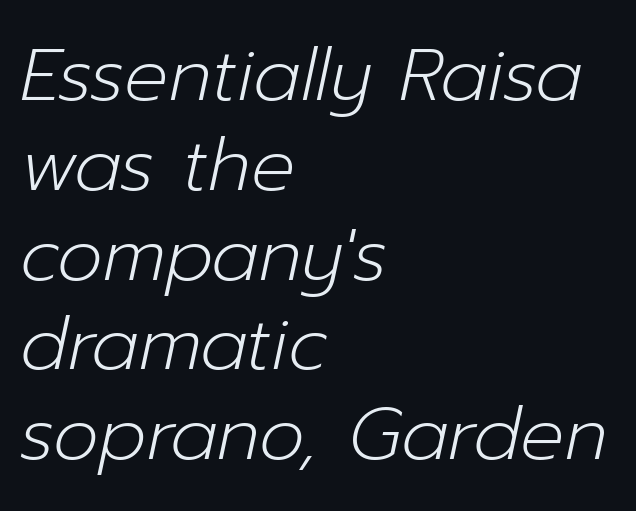
The space directly below the letters is spotless. Line beginnings align vertically; line endings do not. Characters follow at the spacing the type designer built in. The rendering applies a slant to the glyphs. This sample has the flowing, uneven cadence of proportional lettering.
